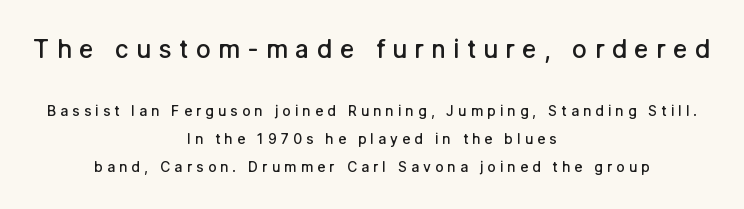
{"italic": "no", "bold": "semi", "underline": "no", "align": "center", "line_spacing": "loose", "line_spacing_ratio": 1.98, "letter_spacing": "wide", "letter_spacing_em": 0.29, "larger_block": "first", "size_ratio": 1.79, "glyph_px": 25}
